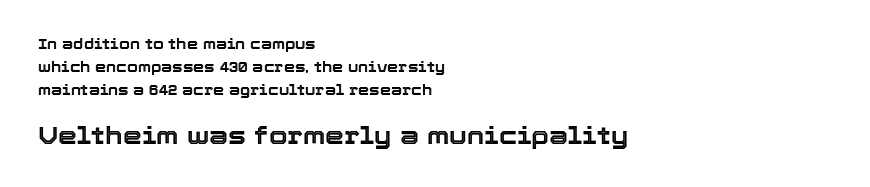
The image shows 24 px text type, upright; set left-aligned, normal line spacing (1.63x), normal letter spacing, not underlined; the second (bottom) block is 1.71x larger.
